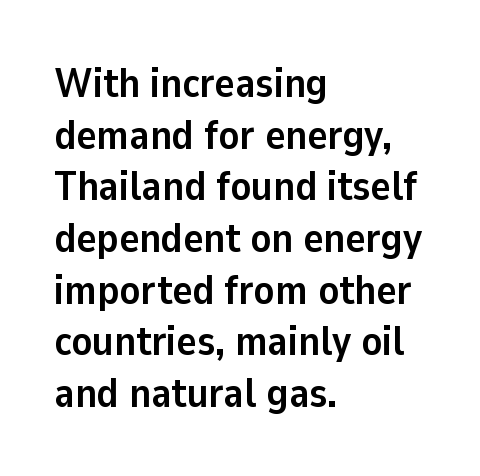
{"serif": "no", "italic": "no", "bold": "yes", "weight": "semibold", "width": "normal", "stroke_contrast": "low", "x_height": "medium", "monospaced": "no", "underline": "no", "align": "left", "line_spacing_ratio": 1.23, "letter_spacing": "normal", "letter_spacing_em": 0.0, "glyph_px": 42}
